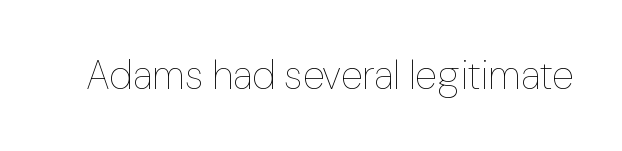
The image shows 40 px thin type, upright; set normal letter spacing, not underlined; low stroke contrast and a medium x-height.
